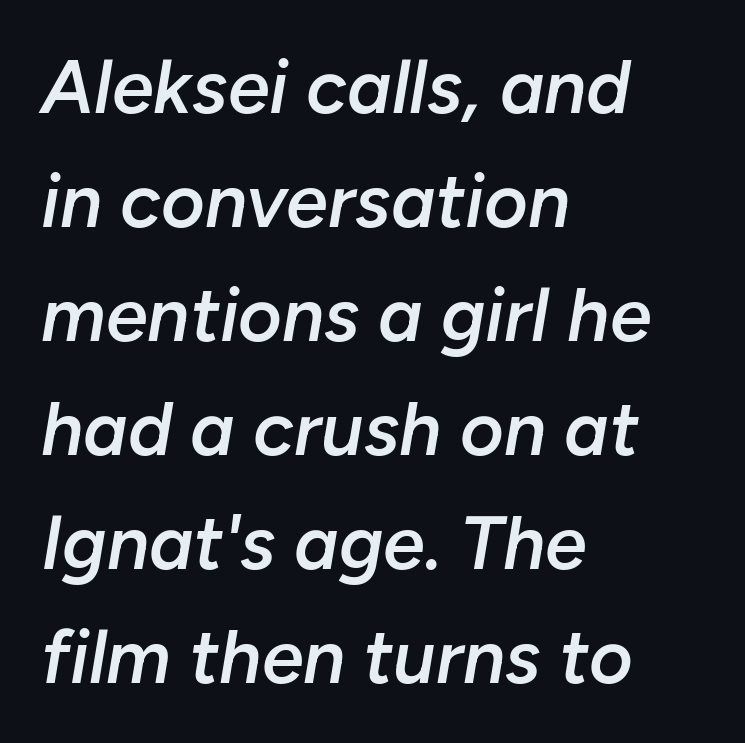
Q: Is the text bold? A: Semi-bold.
Q: Is the text italic (slanted)? A: Yes, it leans right by about 10 degrees.
Q: Is the text underlined? A: No.
Q: How is the paragraph aligned? A: Left-aligned.
Q: Is the spacing between letters normal or unusually wide? A: Normal.
Q: Is the spacing between lines tight, normal or loose? A: Normal.
Q: Width (condensed, normal, or wide)? A: Normal.
Q: Stroke contrast? A: Low.
Q: x-height? A: Medium.
Q: Monospaced? A: No.
